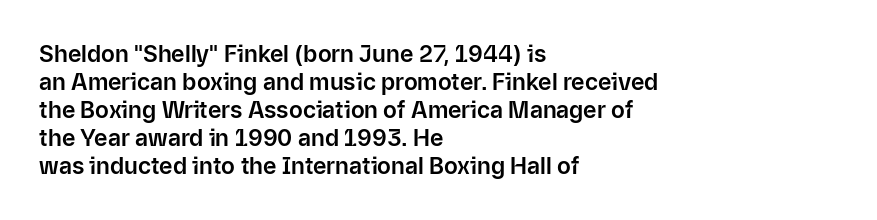
Q: Is the text italic (slanted)? A: No, it is upright.
Q: Is the text underlined? A: No.
Q: How is the paragraph aligned? A: Left-aligned.
Q: Is the spacing between letters normal or unusually wide? A: Normal.
